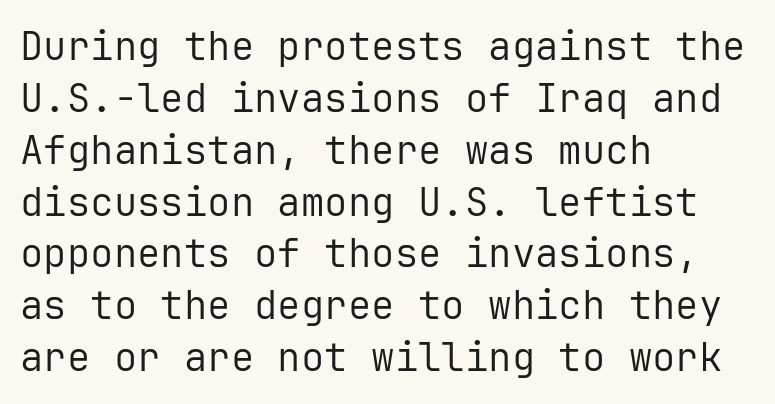
Q: Is the text bold? A: No.
Q: Is the text italic (slanted)? A: No, it is upright.
Q: Is the typeface a serif or a sans-serif typeface? A: Sans-serif.
Q: Is the text underlined? A: No.
Q: How is the paragraph aligned? A: Left-aligned.
Q: Is the spacing between letters normal or unusually wide? A: Normal.
Q: Is the spacing between lines tight, normal or loose? A: Normal.
Q: Width (condensed, normal, or wide)? A: Normal.
Q: Stroke contrast? A: Low.
Q: x-height? A: Medium.
Q: Monospaced? A: Yes.
